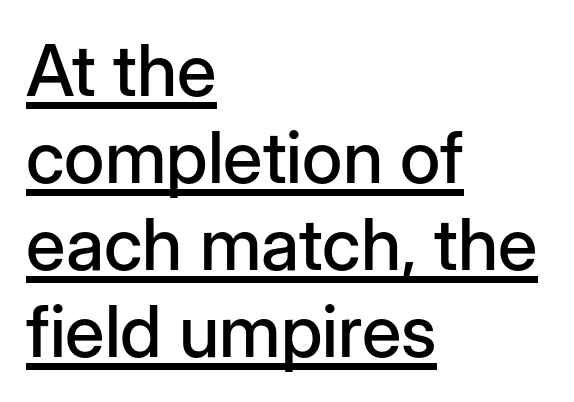
The image shows 72 px sans-serif type, upright; set left-aligned, line spacing 1.21x, normal letter spacing, underlined; low stroke contrast and a medium x-height.
